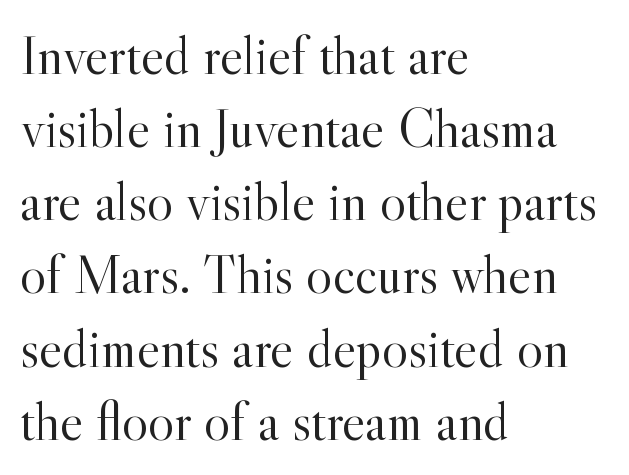
A serif font was chosen for this passage. Spacing between characters is what you'd get straight out of the box. Horizontally, the lines are justified to the leading edge only. Heft: none added — not bold.
